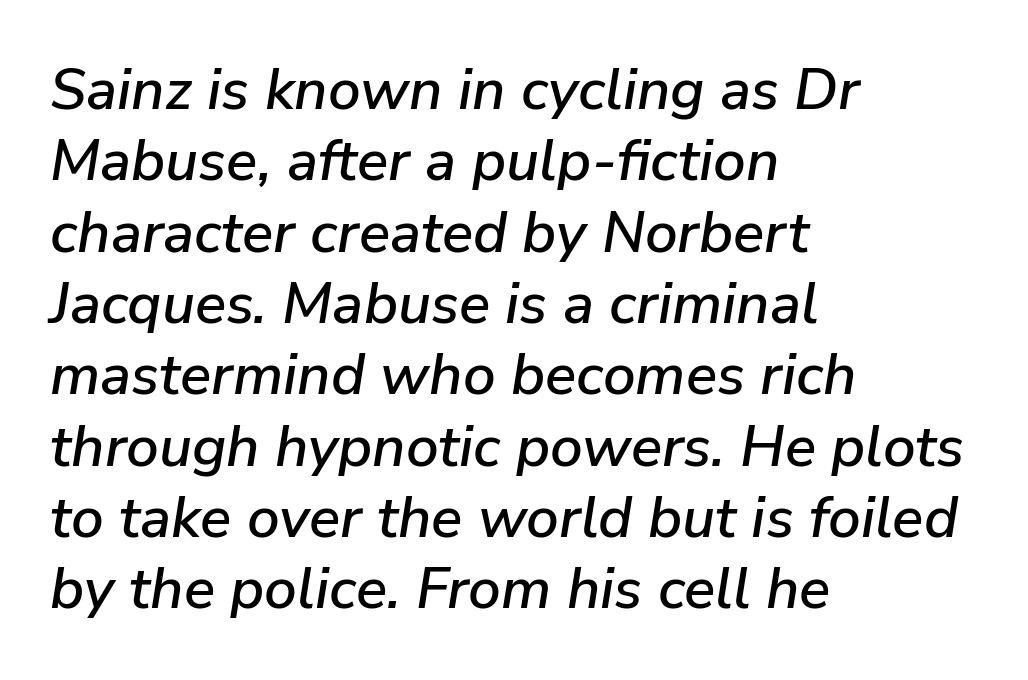
The setting favours the left margin, as ordinary paragraphs usually do. The rendering uses natural spacing where letterforms have individual widths. The words here are not underlined. No extra tracking has been applied to these lines. Yep, that's italic — everything's leaning.
